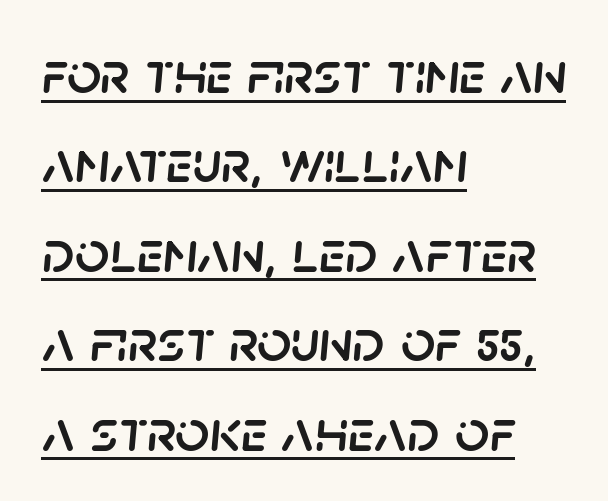
{"italic": "yes", "lean": "right", "slant_degrees": 5, "width": "normal", "stroke_contrast": "low", "x_height": "large", "monospaced": "no", "underline": "yes", "align": "left", "line_spacing": "normal", "line_spacing_ratio": 1.49, "letter_spacing": "normal", "letter_spacing_em": 0.0, "glyph_px": 60}
